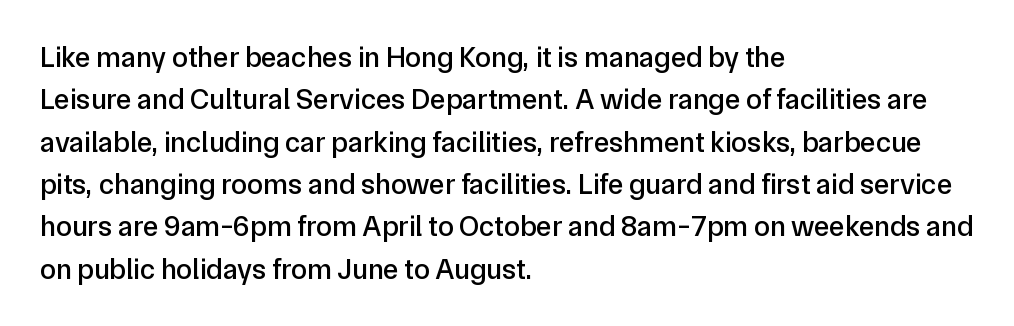
Q: Is the text italic (slanted)? A: No, it is upright.
Q: Is the typeface a serif or a sans-serif typeface? A: Sans-serif.
Q: Is the text underlined? A: No.
Q: How is the paragraph aligned? A: Left-aligned.
Q: Is the spacing between letters normal or unusually wide? A: Normal.
Q: Is the spacing between lines tight, normal or loose? A: Normal.
Q: Width (condensed, normal, or wide)? A: Normal.
Q: Stroke contrast? A: Low.
Q: x-height? A: Medium.
Q: Monospaced? A: No.
